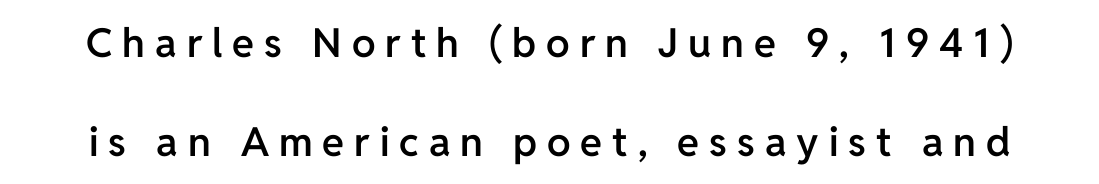
{"serif": "no", "italic": "no", "bold": "semi", "weight": "semibold", "width": "normal", "stroke_contrast": "low", "x_height": "medium", "monospaced": "no", "underline": "no", "line_spacing": "loose", "line_spacing_ratio": 2.47, "letter_spacing": "wide", "letter_spacing_em": 0.25, "glyph_px": 40}
